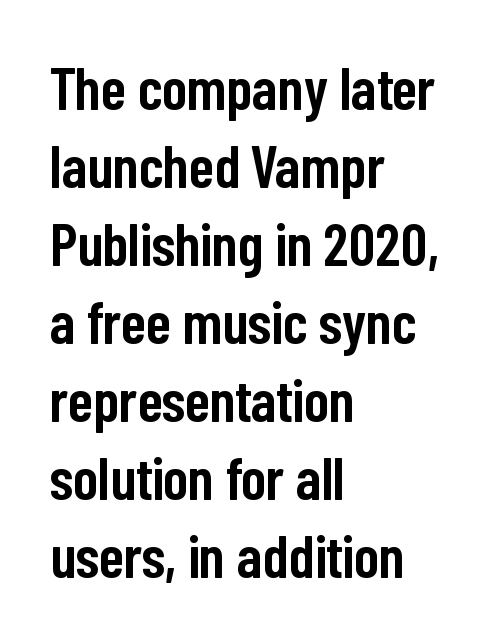
{"serif": "no", "italic": "no", "bold": "semi", "weight": "semibold", "width": "condensed", "stroke_contrast": "low", "x_height": "medium", "monospaced": "no", "underline": "no", "align": "left", "line_spacing": "normal", "line_spacing_ratio": 1.3, "letter_spacing": "normal", "letter_spacing_em": 0.0, "glyph_px": 60}
